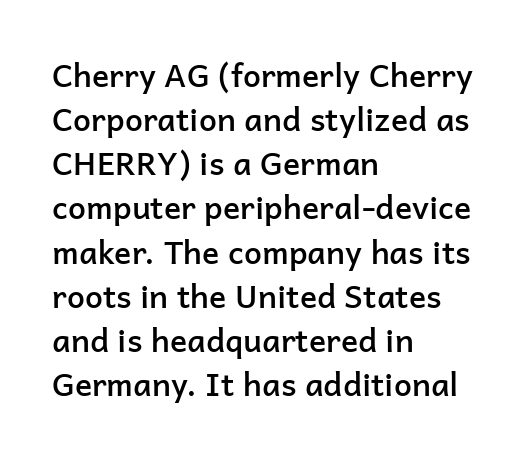
You could call the tracking neutral — neither tight nor loose. The rendering uses a semibold face; strokes are thickened but not to full bold. How would I describe the line gaps? Plain and ordinary. The rendering anchors every line to the left-hand side. The letters advance in unequal steps, a hallmark of proportional type. The type sits square on the baseline with zero lean.
